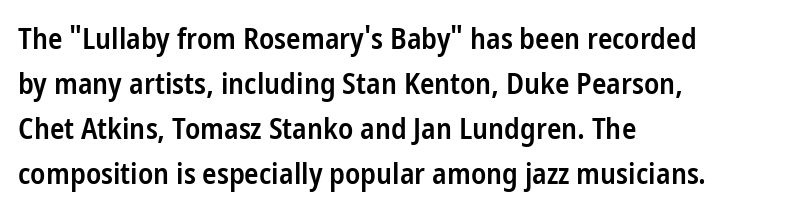
On the weight axis this lands at semibold, roughly 600. Note: no serifs on the glyphs. This block has exactly the height ordinary leading produces. Spacing verdict: proportional, widths tailored to each character. There is no visible air inserted between adjacent glyphs.
